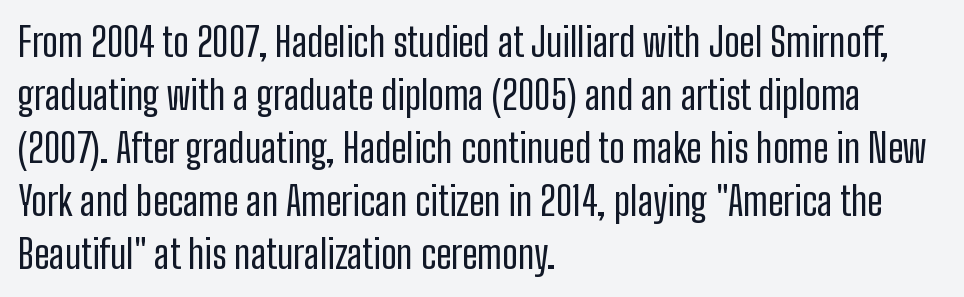
{"serif": "no", "italic": "no", "bold": "no", "weight": "regular", "width": "condensed", "stroke_contrast": "low", "x_height": "medium", "monospaced": "no", "underline": "no", "align": "left", "line_spacing": "normal", "line_spacing_ratio": 1.36, "letter_spacing": "normal", "letter_spacing_em": 0.0, "glyph_px": 39}
